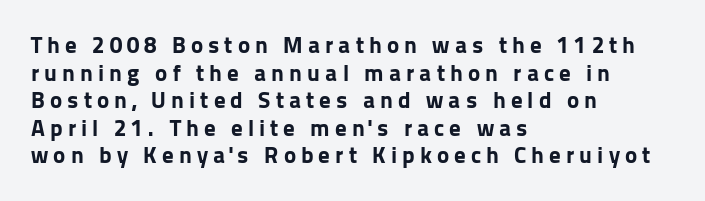
Posture: upright roman. Notice how thick the strokes are: this is what a full bold looks like. Someone cranked the tracking dial way up on this one. The space directly below the letters is spotless.
